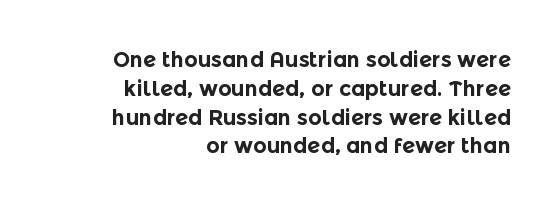
Quick note: not italic, upright. Underlining? Definitely not there. Tracking here is standard; glyphs follow each other at the usual distance. Evenly set lines give the paragraph a standard silhouette. This is heavy type, rendered in bold.
